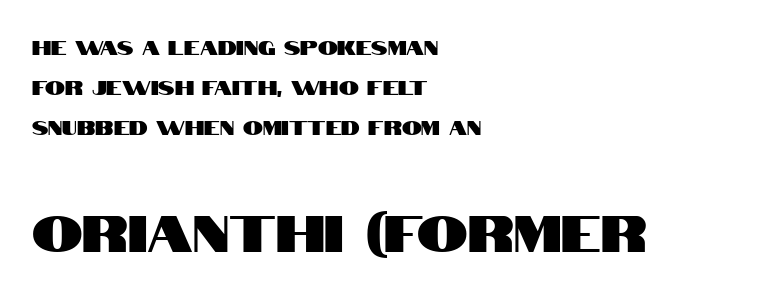
A typesetter would mark this as roman, not italic. Size hierarchy here favors the trailing block over the leading one. Does extra space separate the letters? No, they use regular spacing. Airy leading. You could not count columns in this text — the font is proportionally spaced.
